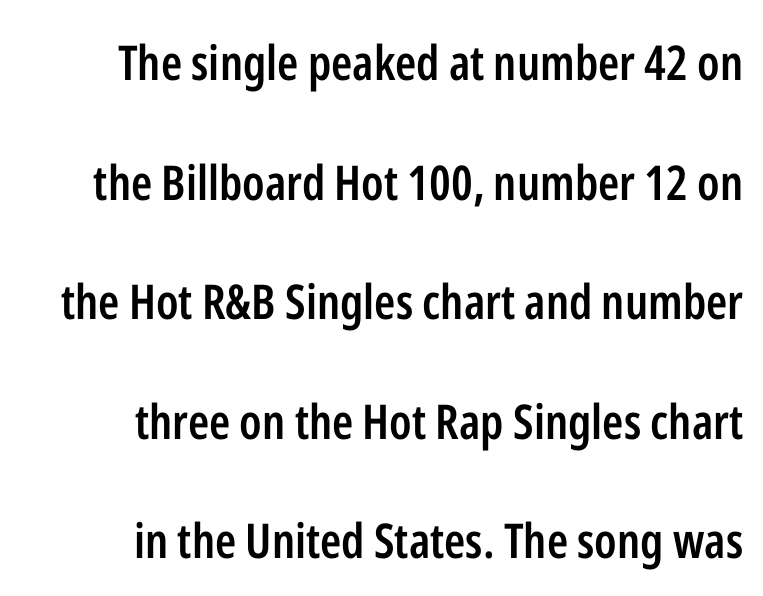
{"serif": "no", "italic": "no", "bold": "semi", "weight": "semibold", "width": "condensed", "stroke_contrast": "low", "x_height": "medium", "monospaced": "no", "underline": "no", "align": "right", "line_spacing": "loose", "line_spacing_ratio": 2.49, "letter_spacing": "normal", "letter_spacing_em": 0.0, "glyph_px": 48}
